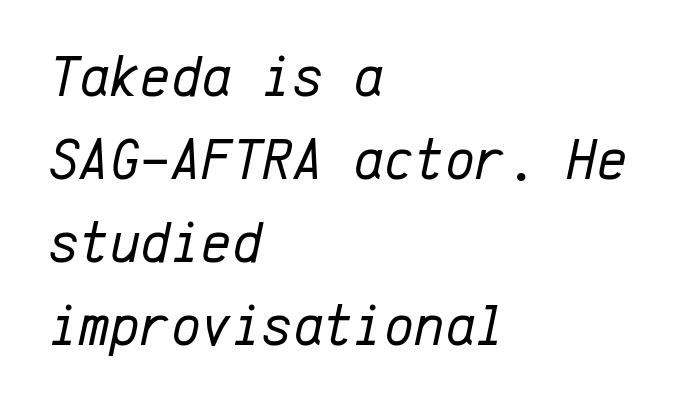
The image shows 58 px regular-weight type, italic (leaning right), monospaced; set left-aligned, normal line spacing (1.43x), normal letter spacing, not underlined; low stroke contrast and a medium x-height.
